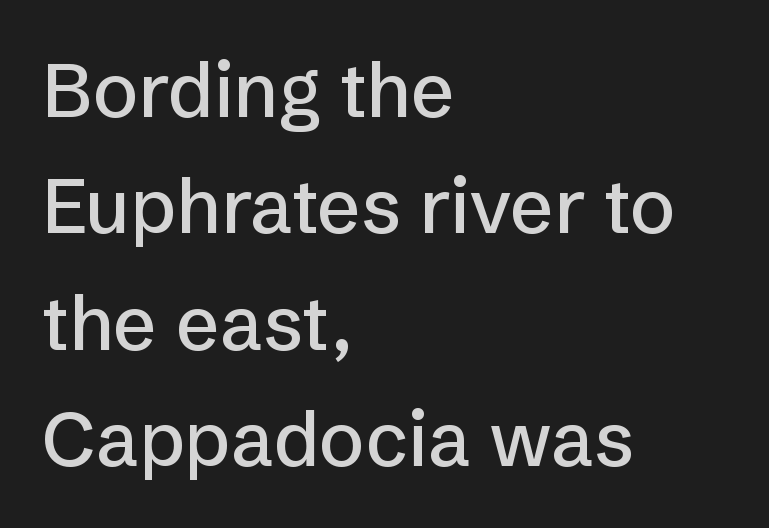
The image shows 76 px sans-serif type, upright; set left-aligned, normal line spacing (1.53x), normal letter spacing, not underlined; low stroke contrast and a medium x-height.
